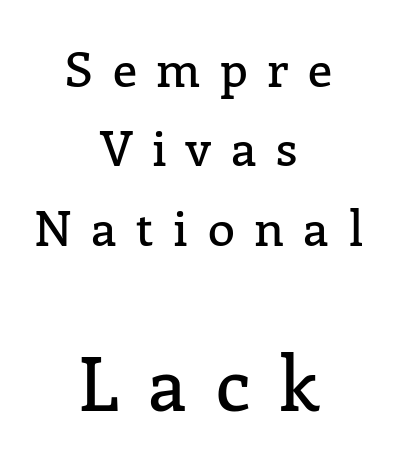
The image shows 74 px serif type, upright; set centered, normal line spacing (1.62x), unusually wide letter spacing (+0.4 em), not underlined; the second (bottom) block is 1.51x larger; low stroke contrast and a medium x-height.
